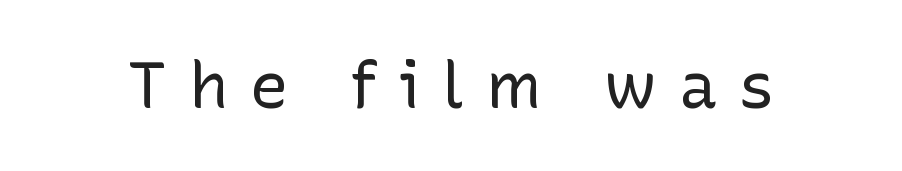
A sans-serif font was chosen for this passage. The baseline area is clear. Note the varied advance widths — an 'i' is clearly narrower than an 'm'. The face used here is rendered with a markedly widened letterfit.
